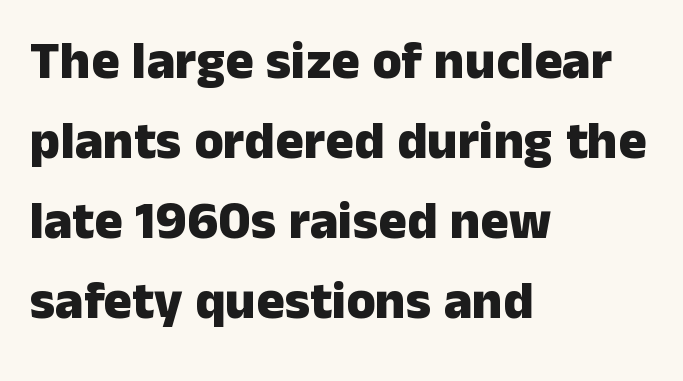
{"serif": "no", "italic": "no", "bold": "yes", "weight": "heavy", "width": "normal", "stroke_contrast": "low", "x_height": "medium", "monospaced": "no", "underline": "no", "align": "left", "line_spacing": "normal", "line_spacing_ratio": 1.51, "letter_spacing": "normal", "letter_spacing_em": 0.0, "glyph_px": 53}
